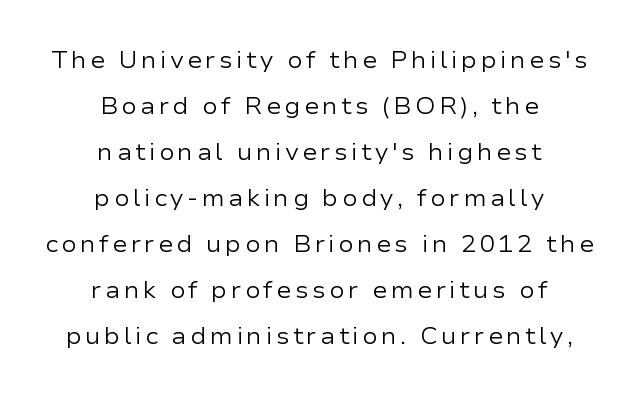
Q: Is the text bold? A: No.
Q: Is the text italic (slanted)? A: No, it is upright.
Q: Is the text underlined? A: No.
Q: How is the paragraph aligned? A: Centered.
Q: Is the spacing between lines tight, normal or loose? A: Loose.
